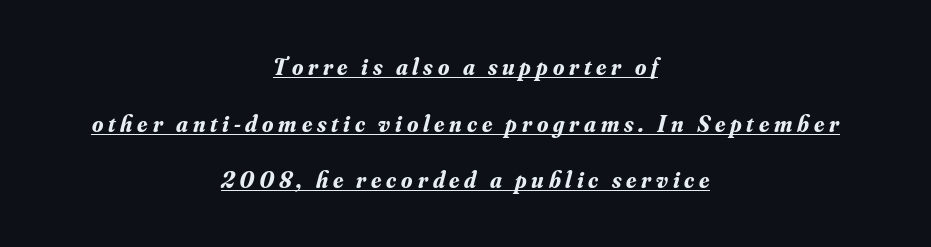
The image shows 23 px bold type, italic (leaning right); set centered, loose line spacing (2.46x), unusually wide letter spacing (+0.21 em), underlined.
